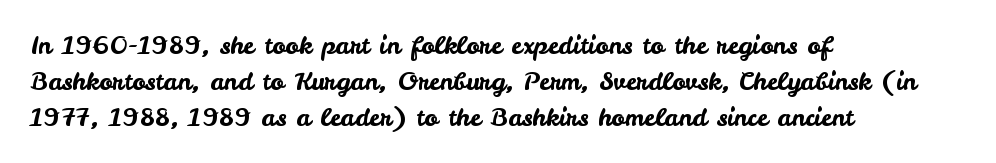
{"underline": "no", "align": "left", "line_spacing": "normal", "line_spacing_ratio": 1.45, "letter_spacing": "normal", "letter_spacing_em": 0.0, "glyph_px": 25}
